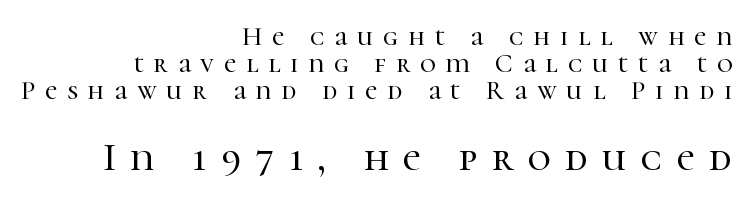
Q: Is the text italic (slanted)? A: No, it is upright.
Q: Is the typeface a serif or a sans-serif typeface? A: Serif.
Q: Is the text underlined? A: No.
Q: How is the paragraph aligned? A: Right-aligned.
Q: Is the spacing between letters normal or unusually wide? A: Unusually wide.
Q: Is the spacing between lines tight, normal or loose? A: Tight.
Q: Which block of text is set in a larger size, the first (top) or the second (bottom)? A: The second (bottom) one.
Q: Width (condensed, normal, or wide)? A: Normal.
Q: Stroke contrast? A: High.
Q: x-height? A: Medium.
Q: Monospaced? A: No.
